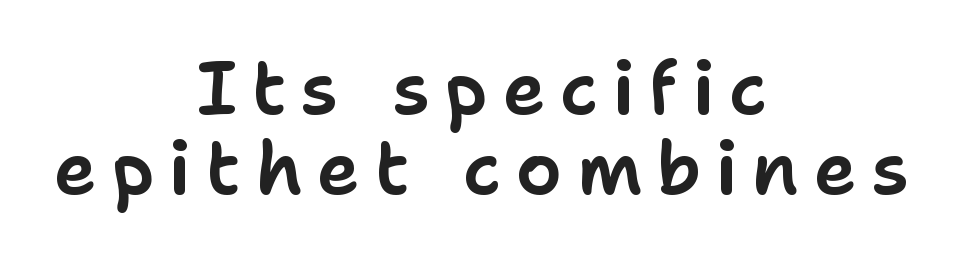
Q: Is the text italic (slanted)? A: No, it is upright.
Q: Is the typeface a serif or a sans-serif typeface? A: Sans-serif.
Q: Is the text underlined? A: No.
Q: How is the paragraph aligned? A: Centered.
Q: Is the spacing between letters normal or unusually wide? A: Unusually wide.
Q: Is the spacing between lines tight, normal or loose? A: Tight.
Q: Width (condensed, normal, or wide)? A: Normal.
Q: Stroke contrast? A: Low.
Q: x-height? A: Medium.
Q: Monospaced? A: No.
